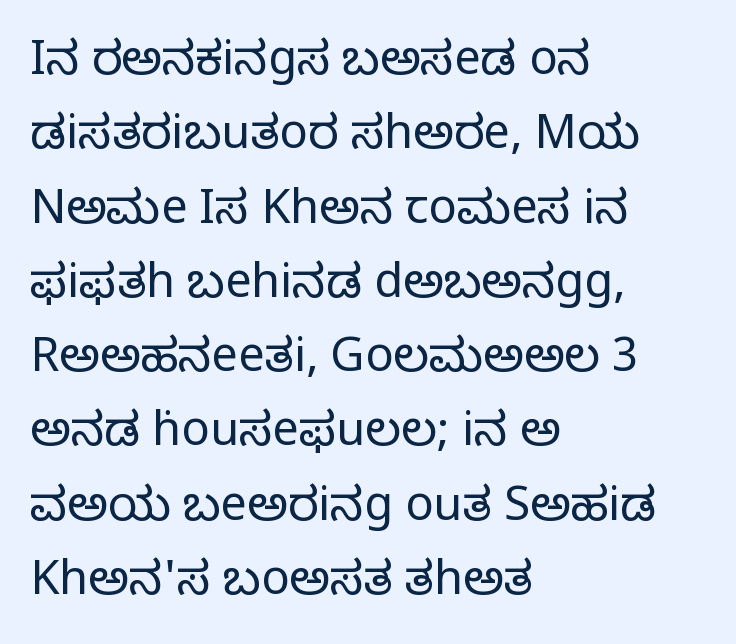
Q: Is the text bold? A: No.
Q: Is the text italic (slanted)? A: No, it is upright.
Q: Is the typeface a serif or a sans-serif typeface? A: Serif.
Q: Is the text underlined? A: No.
Q: How is the paragraph aligned? A: Left-aligned.
Q: Is the spacing between letters normal or unusually wide? A: Normal.
Q: Is the spacing between lines tight, normal or loose? A: Normal.
Q: Width (condensed, normal, or wide)? A: Normal.
Q: Stroke contrast? A: Low.
Q: x-height? A: Large.
Q: Monospaced? A: No.
